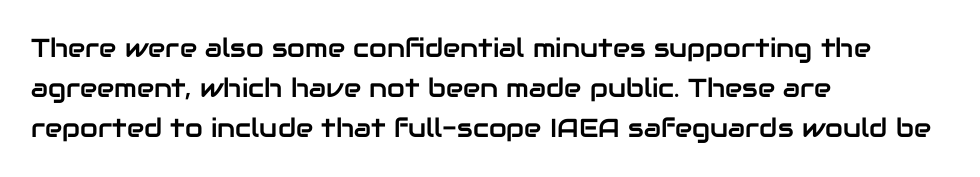
The image shows 26 px text type, upright; set left-aligned, normal line spacing (1.54x), normal letter spacing, not underlined.
